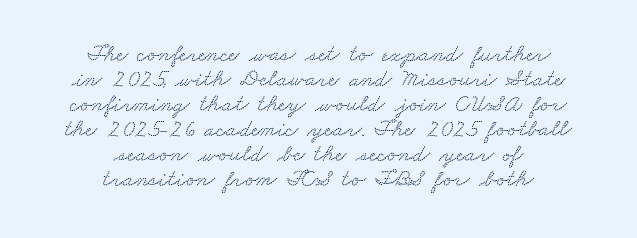
The image shows 24 px text type; set centered, tight line spacing (1.04x), normal letter spacing, not underlined.
